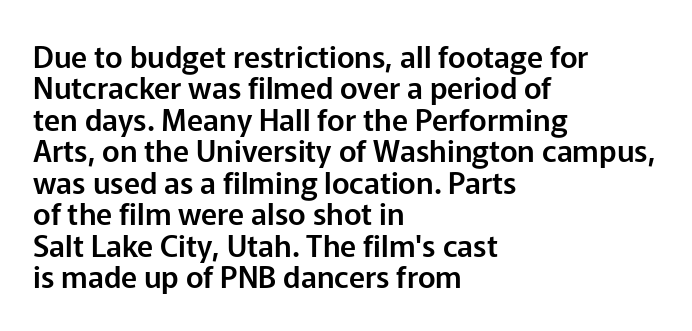
The face used here is rendered with its standard letterfit. One glance says dense: line gaps are narrower than usual. Typeset ragged right — the left edge is the straight one. A roman cut, with each character standing at attention. The passage shown is typed in a proportional face where columns would drift. This sample uses a sans-serif face.
